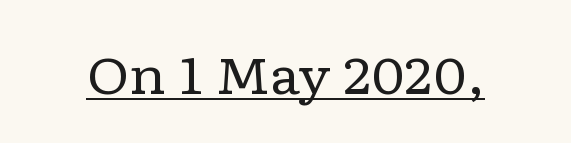
{"serif": "yes", "italic": "no", "bold": "no", "weight": "regular", "width": "wide", "stroke_contrast": "low", "x_height": "medium", "monospaced": "no", "underline": "yes", "letter_spacing": "normal", "letter_spacing_em": 0.0, "glyph_px": 51}
